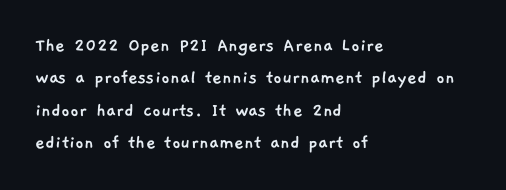
The image shows 21 px text type; set left-aligned, normal line spacing (1.54x), normal letter spacing, not underlined.
